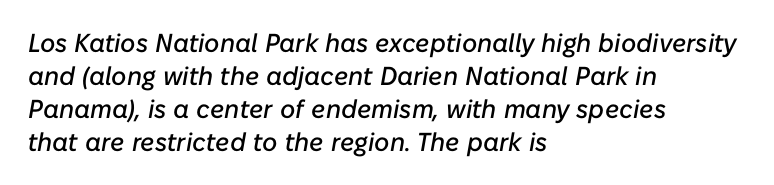
Q: Is the text italic (slanted)? A: Yes, it leans right by about 10 degrees.
Q: Is the text underlined? A: No.
Q: How is the paragraph aligned? A: Left-aligned.
Q: Is the spacing between letters normal or unusually wide? A: Normal.
Q: Is the spacing between lines tight, normal or loose? A: Normal.
